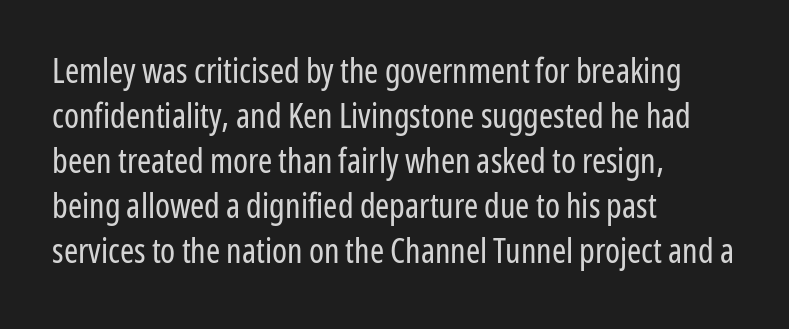
Q: Is the text bold? A: No.
Q: Is the text italic (slanted)? A: No, it is upright.
Q: Is the typeface a serif or a sans-serif typeface? A: Sans-serif.
Q: Is the text underlined? A: No.
Q: How is the paragraph aligned? A: Left-aligned.
Q: Is the spacing between letters normal or unusually wide? A: Normal.
Q: Is the spacing between lines tight, normal or loose? A: Normal.
Q: Width (condensed, normal, or wide)? A: Condensed.
Q: Stroke contrast? A: Low.
Q: x-height? A: Medium.
Q: Monospaced? A: No.
